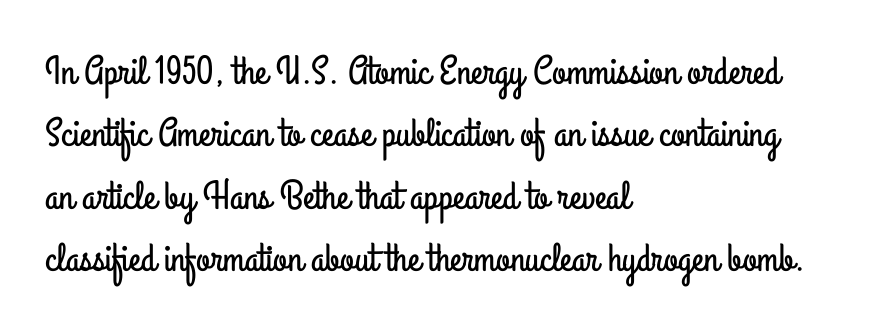
The image shows 40 px condensed sans-serif type, upright; set left-aligned, normal line spacing (1.56x), normal letter spacing, not underlined; low stroke contrast and a small x-height.
